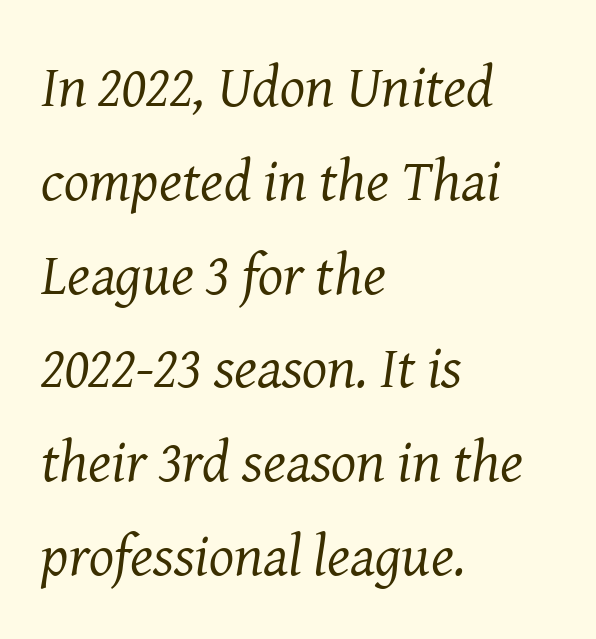
Q: Is the text bold? A: No.
Q: Is the text italic (slanted)? A: Yes, it leans right by about 8 degrees.
Q: Is the typeface a serif or a sans-serif typeface? A: Serif.
Q: Is the text underlined? A: No.
Q: How is the paragraph aligned? A: Left-aligned.
Q: Is the spacing between letters normal or unusually wide? A: Normal.
Q: Is the spacing between lines tight, normal or loose? A: Normal.
Q: Width (condensed, normal, or wide)? A: Normal.
Q: Stroke contrast? A: Medium.
Q: x-height? A: Medium.
Q: Monospaced? A: No.
